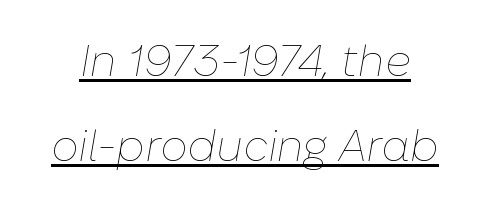
Q: Is the text bold? A: No.
Q: Is the text italic (slanted)? A: Yes, it leans right by about 10 degrees.
Q: Is the text underlined? A: Yes.
Q: Is the spacing between letters normal or unusually wide? A: Normal.
Q: Is the spacing between lines tight, normal or loose? A: Loose.
Q: Width (condensed, normal, or wide)? A: Normal.
Q: Stroke contrast? A: Low.
Q: x-height? A: Medium.
Q: Monospaced? A: No.
